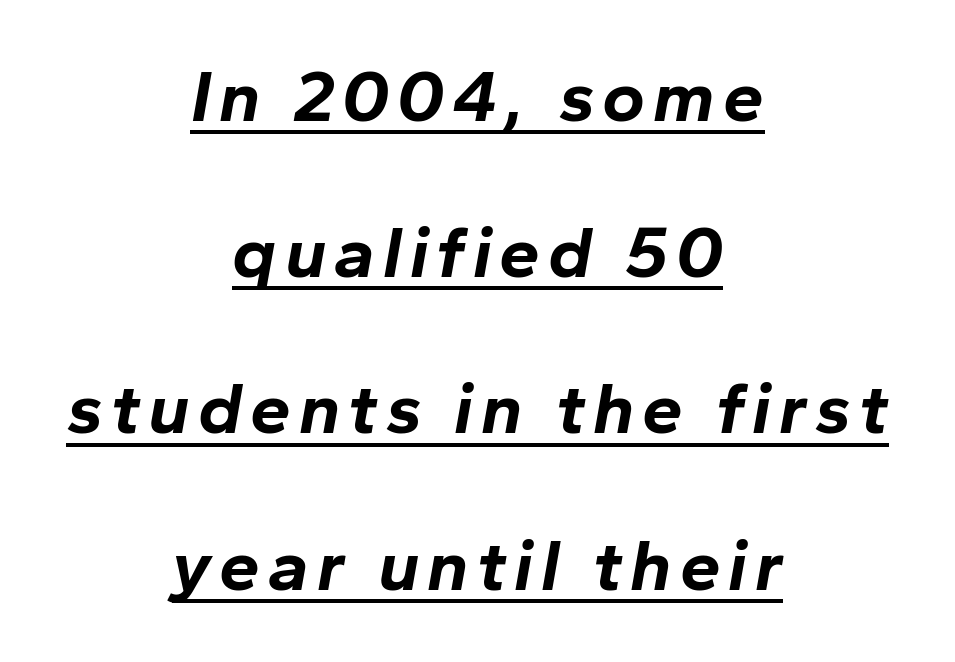
Q: Is the text bold? A: Yes.
Q: Is the text italic (slanted)? A: Yes, it leans right by about 10 degrees.
Q: Is the text underlined? A: Yes.
Q: How is the paragraph aligned? A: Centered.
Q: Is the spacing between lines tight, normal or loose? A: Loose.
Q: Width (condensed, normal, or wide)? A: Normal.
Q: Stroke contrast? A: Low.
Q: x-height? A: Medium.
Q: Monospaced? A: No.
